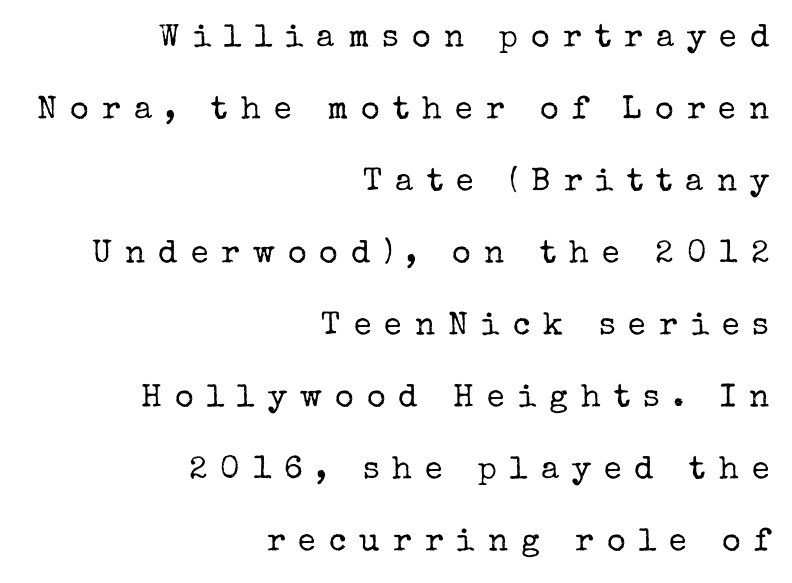
Look at the bottom of the vertical strokes: they flare into serifs here. Glyph-to-glyph distance is far greater than everyday printed text. Airy leading. Heft: none added — not bold. If you drew a line through each stem, it would be perfectly vertical.
